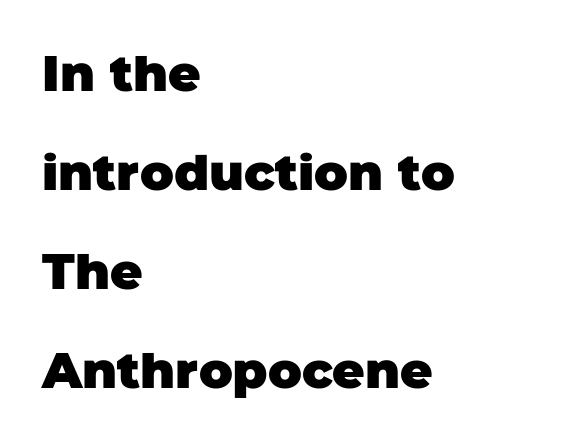
{"serif": "no", "bold": "yes", "weight": "heavy", "width": "normal", "stroke_contrast": "low", "x_height": "large", "monospaced": "no", "underline": "no", "align": "left", "line_spacing": "loose", "line_spacing_ratio": 1.98, "letter_spacing": "normal", "letter_spacing_em": 0.0, "glyph_px": 50}
